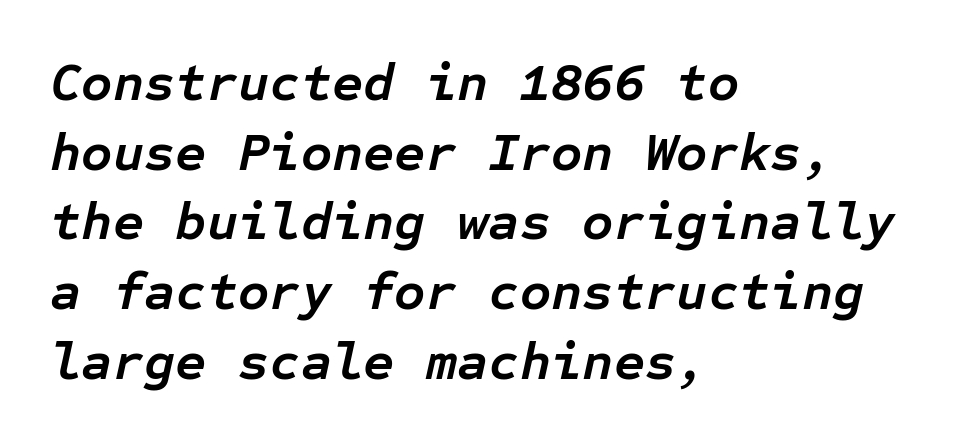
The rendering uses a moderate line-height, typical for paragraphs. These lines carry a lot of weight — the face is fully bold. Underline: absent. Short and long lines alike share a common starting point at left. A typesetter would call this zero additional tracking. These lines were composed using italics.
